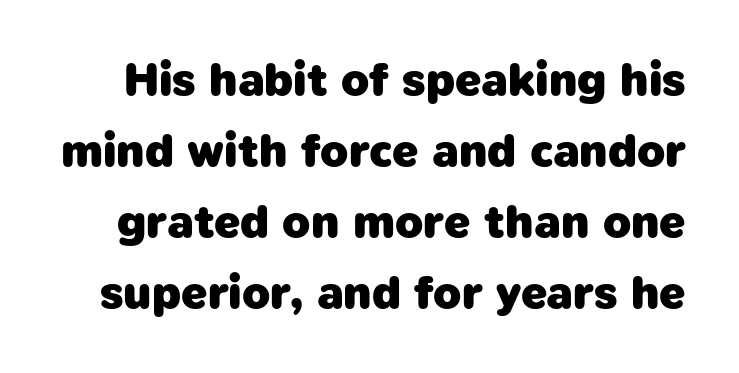
Q: Is the text bold? A: Yes.
Q: Is the typeface a serif or a sans-serif typeface? A: Sans-serif.
Q: Is the text underlined? A: No.
Q: Is the spacing between letters normal or unusually wide? A: Normal.
Q: Is the spacing between lines tight, normal or loose? A: Normal.
Q: Width (condensed, normal, or wide)? A: Normal.
Q: Stroke contrast? A: Low.
Q: x-height? A: Medium.
Q: Monospaced? A: No.
